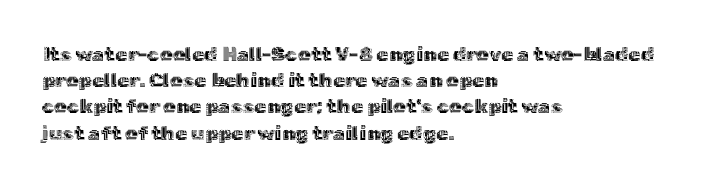
The image shows 20 px text type, upright; set left-aligned, normal line spacing (1.31x), normal letter spacing, not underlined.
